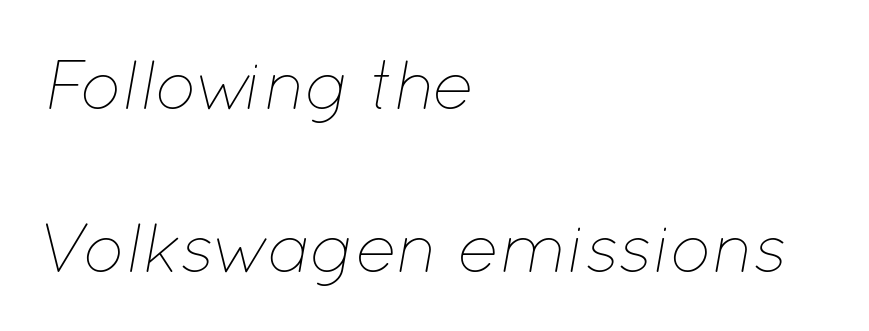
If you drew a ruler down the left edge, every line would touch it. The whole block is typeset with a tilt. Vertical stems look standard width or narrower in stroke. One glance says open: line gaps are wider than usual. The letters sit at their default tracking, neither squeezed nor spread. Letters rest on an invisible, unmarked baseline.
